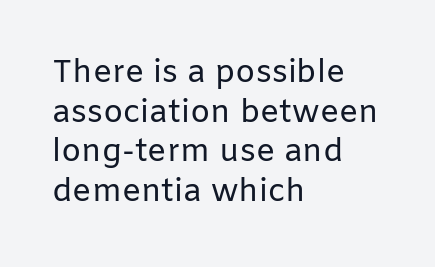
The image shows 32 px regular-weight sans-serif type, upright; set left-aligned, line spacing 1.24x, normal letter spacing, not underlined; low stroke contrast and a medium x-height.
